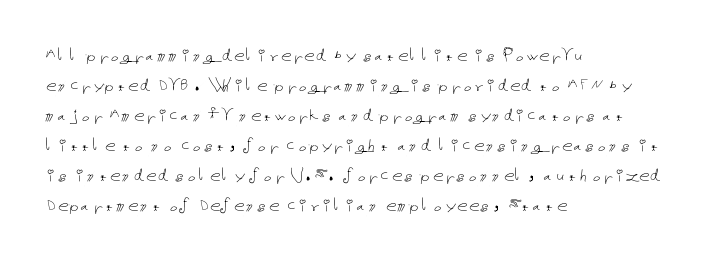
Compared with typical body copy, the letter spacing here is the same. The text block is weighted toward the left margin, trailing off unevenly rightward. The foot of each line stays bare and open. Evenly set lines give the paragraph a standard silhouette. Stroke thickness stays within the range of a standard reading face or lighter.
